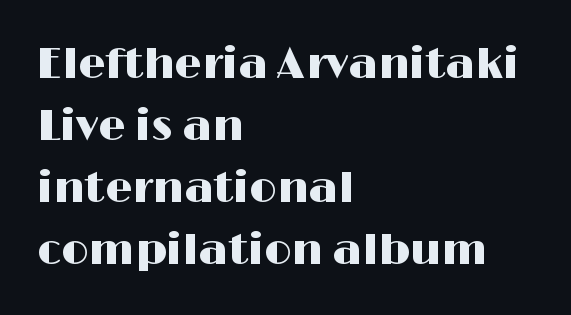
The image shows 43 px wide sans-serif type, upright; set left-aligned, normal line spacing (1.44x), normal letter spacing, not underlined; high stroke contrast and a medium x-height.
